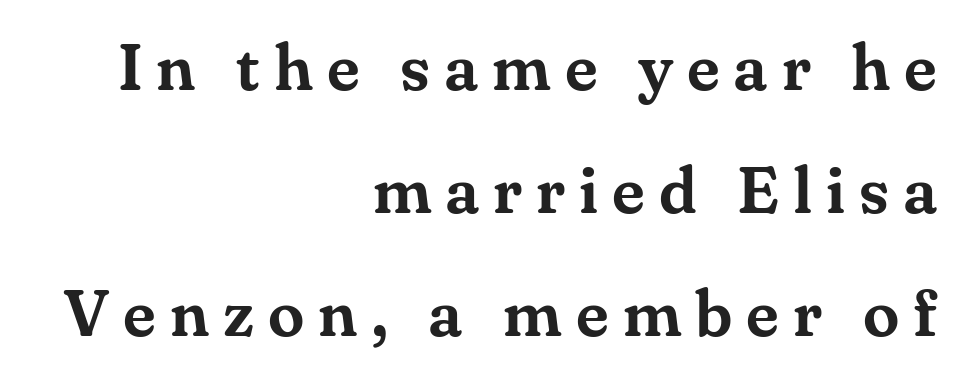
{"serif": "yes", "italic": "no", "width": "normal", "stroke_contrast": "medium", "x_height": "small", "monospaced": "no", "underline": "no", "align": "right", "line_spacing_ratio": 1.86, "letter_spacing": "wide", "letter_spacing_em": 0.21, "glyph_px": 66}
